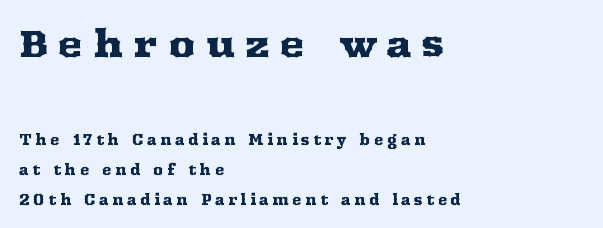
Q: Is the text italic (slanted)? A: No, it is upright.
Q: Is the typeface a serif or a sans-serif typeface? A: Serif.
Q: Is the text underlined? A: No.
Q: How is the paragraph aligned? A: Left-aligned.
Q: Is the spacing between letters normal or unusually wide? A: Unusually wide.
Q: Is the spacing between lines tight, normal or loose? A: Loose.
Q: Which block of text is set in a larger size, the first (top) or the second (bottom)? A: The first (top) one.
Q: Width (condensed, normal, or wide)? A: Wide.
Q: Stroke contrast? A: Medium.
Q: x-height? A: Medium.
Q: Monospaced? A: No.
